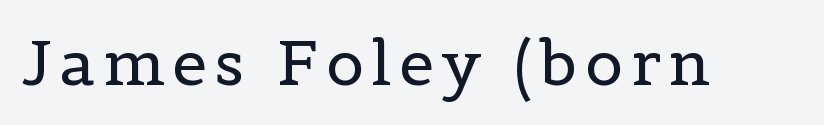
{"serif": "yes", "italic": "no", "bold": "no", "weight": "regular", "width": "normal", "x_height": "medium", "monospaced": "no", "underline": "no", "glyph_px": 63}
